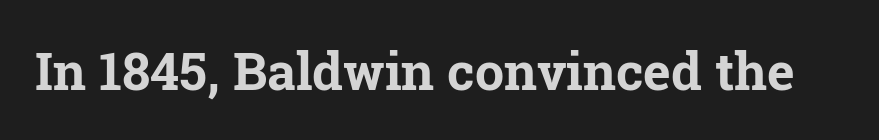
Q: Is the text bold? A: Yes.
Q: Is the text italic (slanted)? A: No, it is upright.
Q: Is the typeface a serif or a sans-serif typeface? A: Serif.
Q: Is the text underlined? A: No.
Q: Is the spacing between letters normal or unusually wide? A: Normal.
Q: Width (condensed, normal, or wide)? A: Normal.
Q: Stroke contrast? A: Low.
Q: x-height? A: Medium.
Q: Monospaced? A: No.
